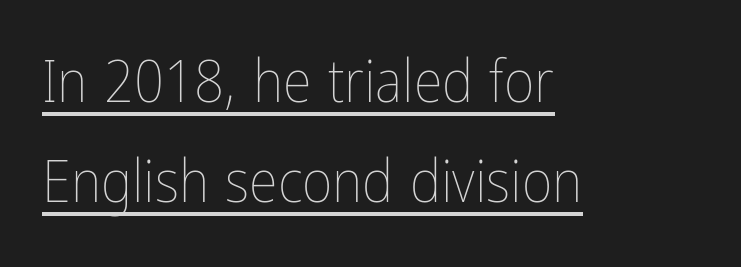
The image shows 59 px thin, condensed type, upright; set left-aligned, normal line spacing (1.7x), normal letter spacing, underlined; low stroke contrast and a medium x-height.
